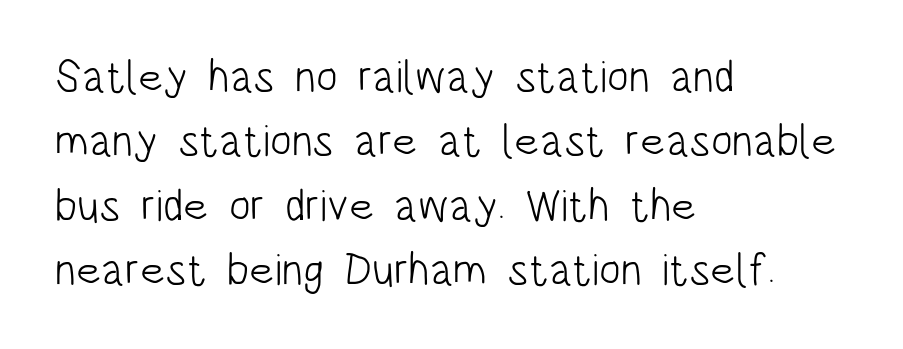
Q: Is the text bold? A: No.
Q: Is the text italic (slanted)? A: No, it is upright.
Q: Is the typeface a serif or a sans-serif typeface? A: Sans-serif.
Q: Is the text underlined? A: No.
Q: How is the paragraph aligned? A: Left-aligned.
Q: Is the spacing between letters normal or unusually wide? A: Normal.
Q: Is the spacing between lines tight, normal or loose? A: Normal.
Q: Width (condensed, normal, or wide)? A: Condensed.
Q: Stroke contrast? A: Low.
Q: x-height? A: Large.
Q: Monospaced? A: No.
